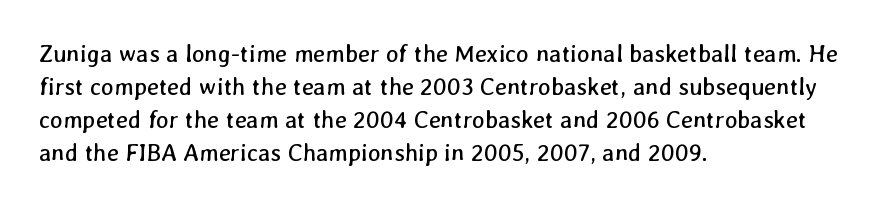
Q: Is the text bold? A: No.
Q: Is the text underlined? A: No.
Q: How is the paragraph aligned? A: Left-aligned.
Q: Is the spacing between letters normal or unusually wide? A: Normal.
Q: Is the spacing between lines tight, normal or loose? A: Normal.
